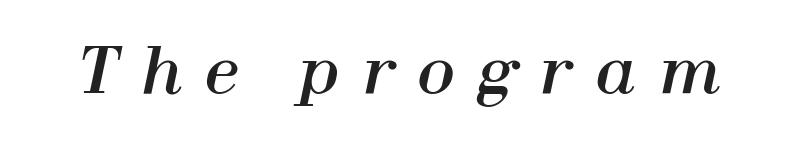
The foot of each line stays bare and open. Rendered with sloped, italic letterforms. The rendering uses natural spacing where letterforms have individual widths. The face used here is rendered with a markedly widened letterfit.
